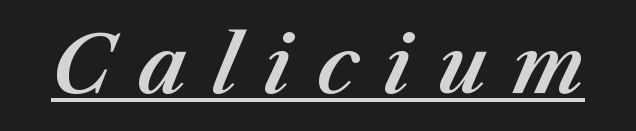
The image shows 78 px text type, italic (leaning right); set unusually wide letter spacing (+0.33 em), underlined; medium stroke contrast and a medium x-height.
